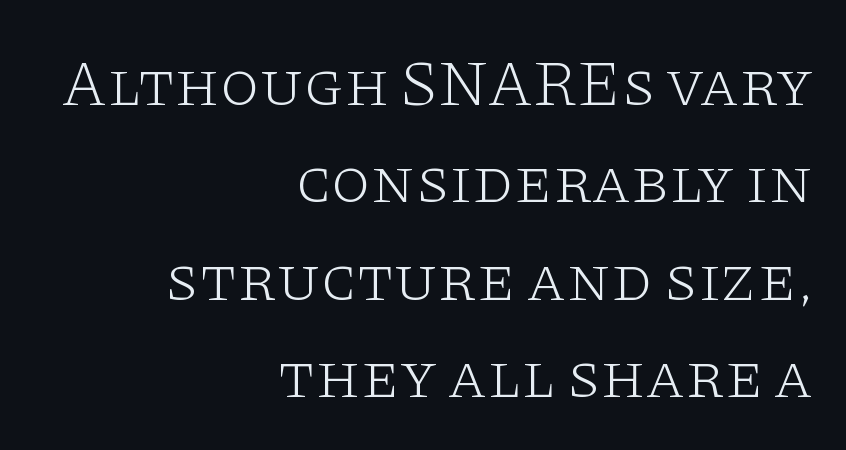
The image shows 64 px light, wide serif type, upright; set right-aligned, normal line spacing (1.52x), normal letter spacing, not underlined; low stroke contrast and a large x-height.
